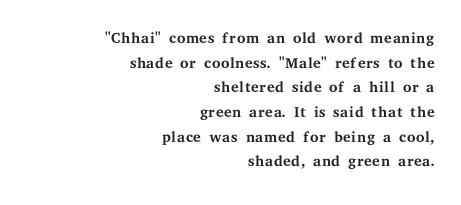
The image shows 22 px text type, upright; set right-aligned, tight line spacing (1.12x), normal letter spacing, not underlined.
